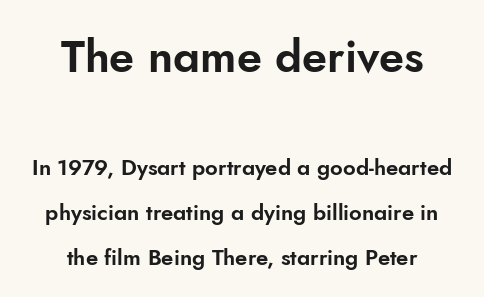
The image shows 45 px sans-serif type, upright; set centered, loose line spacing (2.04x), normal letter spacing, not underlined; the first (top) block is 2.05x larger; low stroke contrast and a small x-height.
